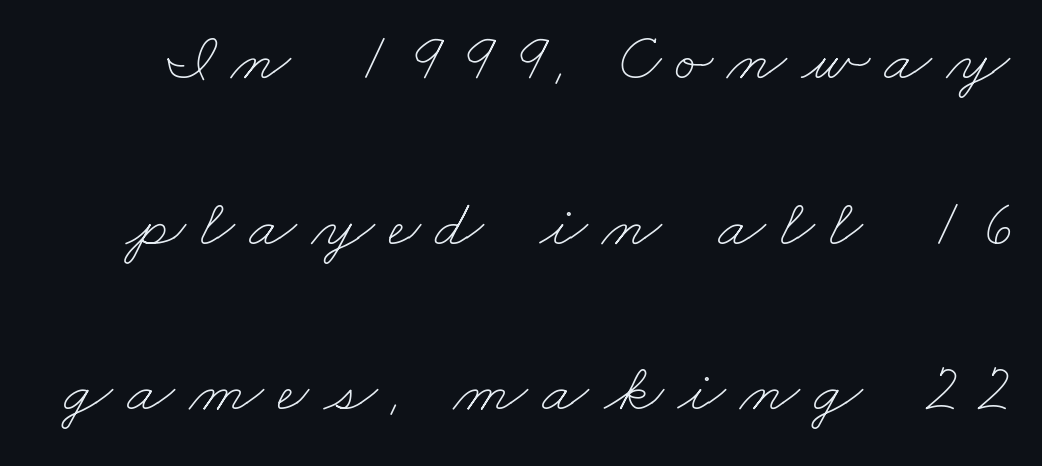
Q: Is the text bold? A: No.
Q: Is the text underlined? A: No.
Q: Is the spacing between letters normal or unusually wide? A: Unusually wide.
Q: Is the spacing between lines tight, normal or loose? A: Loose.
Q: Width (condensed, normal, or wide)? A: Wide.
Q: Stroke contrast? A: Low.
Q: x-height? A: Small.
Q: Monospaced? A: No.
